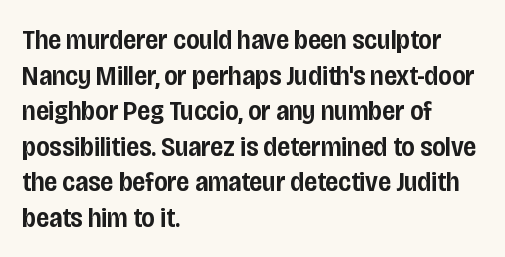
{"serif": "no", "italic": "no", "bold": "semi", "weight": "semibold", "width": "condensed", "stroke_contrast": "low", "x_height": "large", "monospaced": "no", "underline": "no", "align": "left", "line_spacing": "normal", "line_spacing_ratio": 1.27, "letter_spacing": "normal", "letter_spacing_em": 0.0, "glyph_px": 28}
